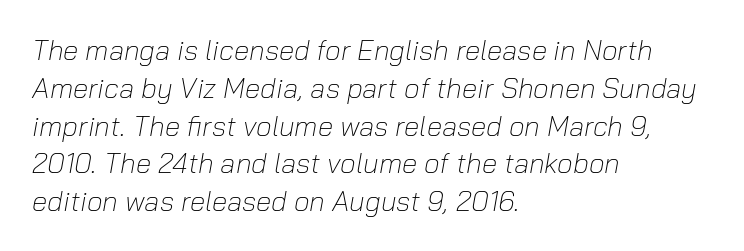
Italic? Definitely — the glyphs are oblique. The rendering keeps characters at their native spacing. The gap between lines stays unmarked. Each line starts at the same left margin while the right side varies.
